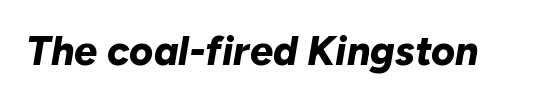
Q: Is the text bold? A: Yes.
Q: Is the text italic (slanted)? A: Yes, it leans right by about 10 degrees.
Q: Is the text underlined? A: No.
Q: Is the spacing between letters normal or unusually wide? A: Normal.
Q: Width (condensed, normal, or wide)? A: Normal.
Q: Stroke contrast? A: Low.
Q: x-height? A: Medium.
Q: Monospaced? A: No.
